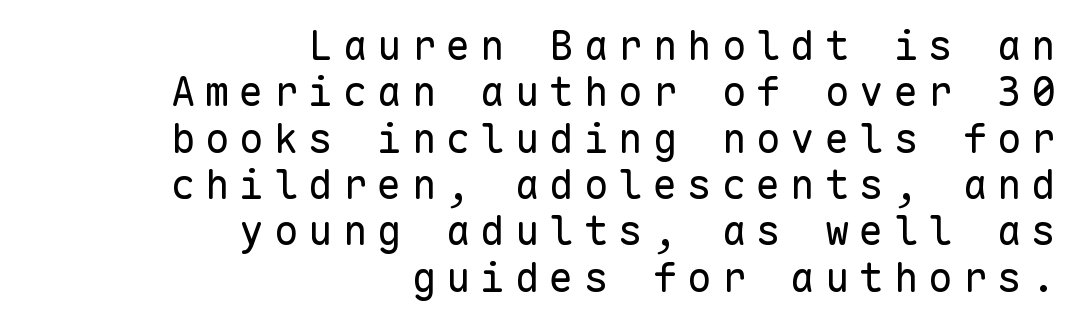
Q: Is the text bold? A: No.
Q: Is the text italic (slanted)? A: No, it is upright.
Q: Is the typeface a serif or a sans-serif typeface? A: Sans-serif.
Q: Is the text underlined? A: No.
Q: How is the paragraph aligned? A: Right-aligned.
Q: Is the spacing between letters normal or unusually wide? A: Unusually wide.
Q: Is the spacing between lines tight, normal or loose? A: Tight.
Q: Width (condensed, normal, or wide)? A: Normal.
Q: Stroke contrast? A: Low.
Q: x-height? A: Medium.
Q: Monospaced? A: Yes.
